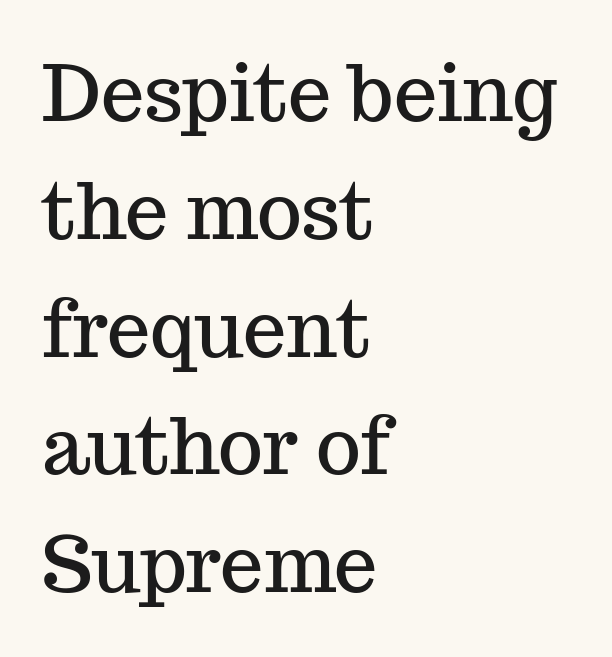
Q: Is the text italic (slanted)? A: No, it is upright.
Q: Is the typeface a serif or a sans-serif typeface? A: Serif.
Q: Is the text underlined? A: No.
Q: How is the paragraph aligned? A: Left-aligned.
Q: Is the spacing between letters normal or unusually wide? A: Normal.
Q: Is the spacing between lines tight, normal or loose? A: Normal.
Q: Width (condensed, normal, or wide)? A: Normal.
Q: Stroke contrast? A: Medium.
Q: x-height? A: Medium.
Q: Monospaced? A: No.
